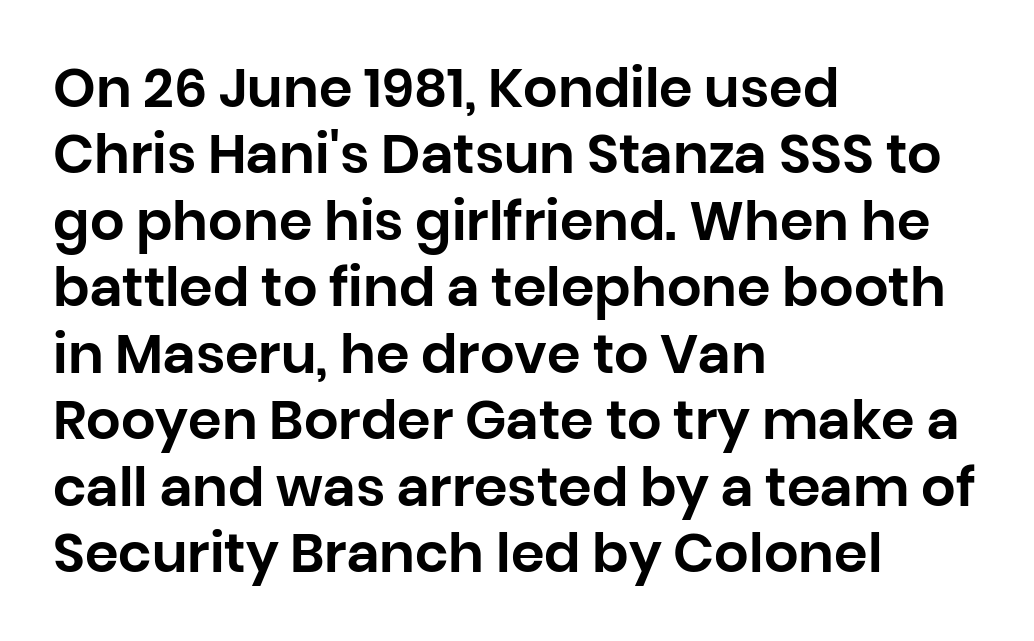
Do the letters lean? They stand straight. The horizontal fit of the characters is conventional and even. Underline: absent. The passage shown is typed in a proportional face where columns would drift. A classic flush-left, rag-right setting is used for this passage. Nope, no serifs anywhere on these letters.
